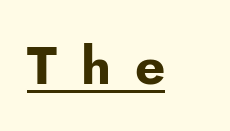
Q: Is the text bold? A: Yes.
Q: Is the text italic (slanted)? A: No, it is upright.
Q: Is the typeface a serif or a sans-serif typeface? A: Sans-serif.
Q: Is the text underlined? A: Yes.
Q: Is the spacing between letters normal or unusually wide? A: Unusually wide.
Q: Width (condensed, normal, or wide)? A: Normal.
Q: Stroke contrast? A: Low.
Q: x-height? A: Small.
Q: Monospaced? A: No.
